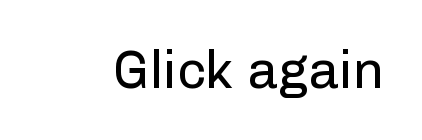
{"serif": "no", "italic": "no", "bold": "no", "weight": "regular", "width": "normal", "stroke_contrast": "low", "x_height": "medium", "monospaced": "no", "underline": "no", "letter_spacing": "normal", "letter_spacing_em": 0.0, "glyph_px": 53}
